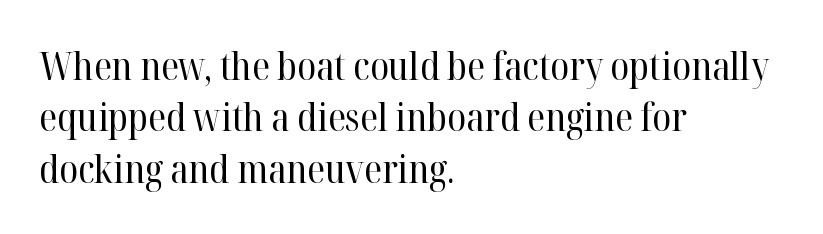
Any mark beneath the type? The region is blank. The passage shown is typeset with a serif family. This sample has the flowing, uneven cadence of proportional lettering. The paragraph shown leans on its left margin.
